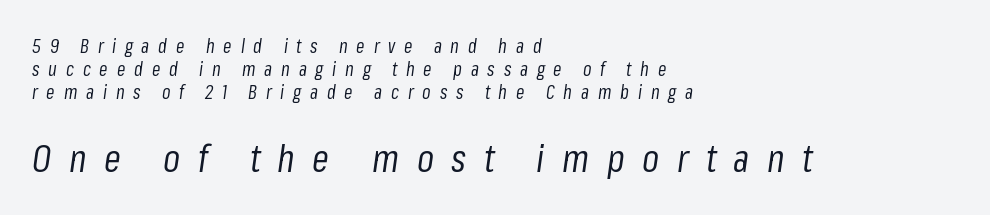
{"italic": "yes", "lean": "right", "slant_degrees": 8, "bold": "no", "weight": "regular", "width": "condensed", "stroke_contrast": "low", "x_height": "medium", "monospaced": "no", "underline": "no", "align": "left", "line_spacing_ratio": 1.2, "letter_spacing": "wide", "letter_spacing_em": 0.46, "larger_block": "second", "size_ratio": 2.0, "glyph_px": 38}
